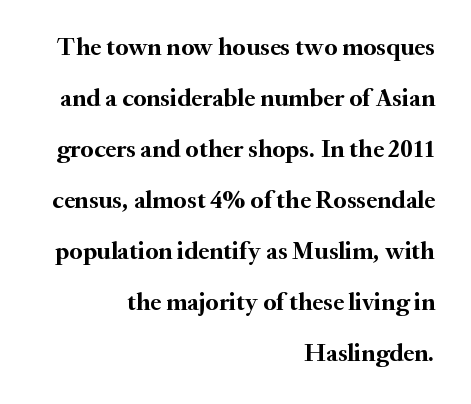
Q: Is the text bold? A: Yes.
Q: Is the text italic (slanted)? A: No, it is upright.
Q: Is the text underlined? A: No.
Q: How is the paragraph aligned? A: Right-aligned.
Q: Is the spacing between letters normal or unusually wide? A: Normal.
Q: Is the spacing between lines tight, normal or loose? A: Loose.
